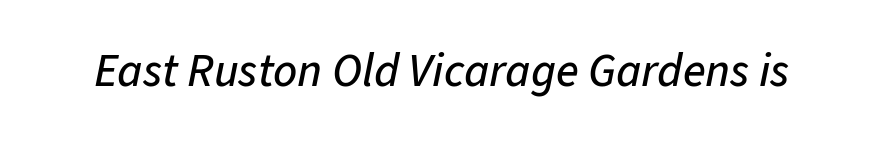
These lines keep a tight, regular rhythm from letter to letter. An italicized treatment has been applied to the whole sample. Anything drawn beneath the words? Only blank space. Looks like regular typesetting: each glyph gets only the width it needs.
